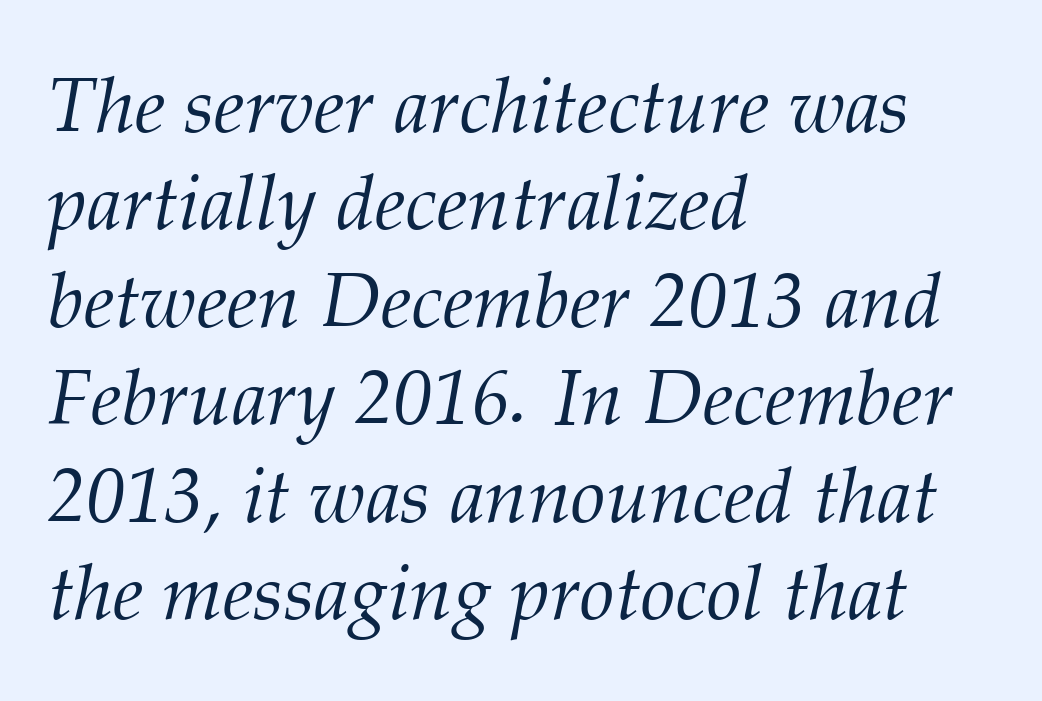
Here the designer chose a conventional face with non-uniform glyph widths. The typeface chosen for these lines features serifs. Quick note: underline off. Regular leading. Line starts are locked; line ends wander. This reads as an unemphasized weight, regular at the heaviest.
